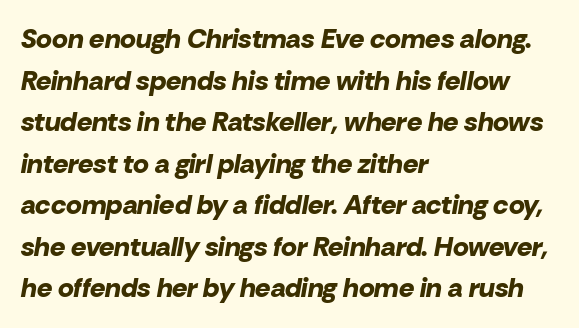
Q: Is the text bold? A: Yes.
Q: Is the text italic (slanted)? A: Yes, it leans right by about 10 degrees.
Q: Is the text underlined? A: No.
Q: How is the paragraph aligned? A: Left-aligned.
Q: Is the spacing between letters normal or unusually wide? A: Normal.
Q: Is the spacing between lines tight, normal or loose? A: Normal.
